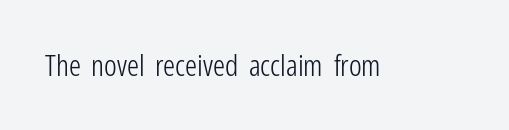
Think of a printed novel: that variable character pitch is what you see here. Italic: no, the glyphs are upright roman. The specimen omits any rule beneath the text block's lines. Compared with a typical body face, this is equally light or lighter still.
